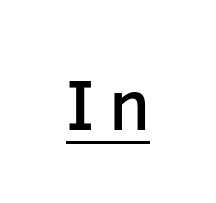
The text was rendered using a sans face with plain stroke endings. Notice the strokes are somewhat thickened but not fully heavy: this is a semibold. How are the letters spaced? Widely, with obvious added tracking. Character widths vary here, with narrow letters taking less room than wide ones.
